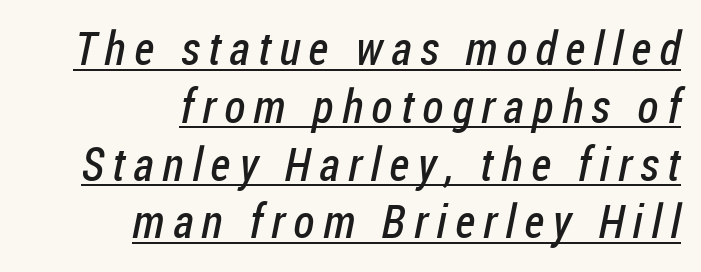
{"serif": "no", "bold": "no", "weight": "regular", "width": "condensed", "stroke_contrast": "low", "x_height": "medium", "monospaced": "no", "underline": "yes", "align": "right", "line_spacing_ratio": 1.23, "glyph_px": 47}
